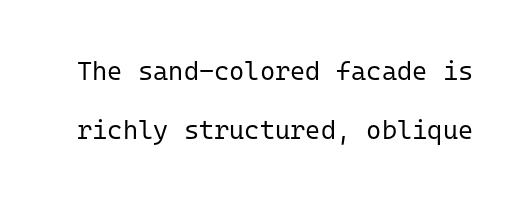
{"italic": "no", "bold": "no", "underline": "no", "line_spacing": "loose", "line_spacing_ratio": 2.26, "letter_spacing": "normal", "letter_spacing_em": 0.0, "glyph_px": 26}
